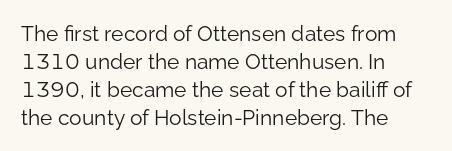
The paragraph has a hard left edge and a soft right edge. Rows of type keep a routine distance in the vertical direction. The letters sit at their default tracking, neither squeezed nor spread. Posture: vertical.
